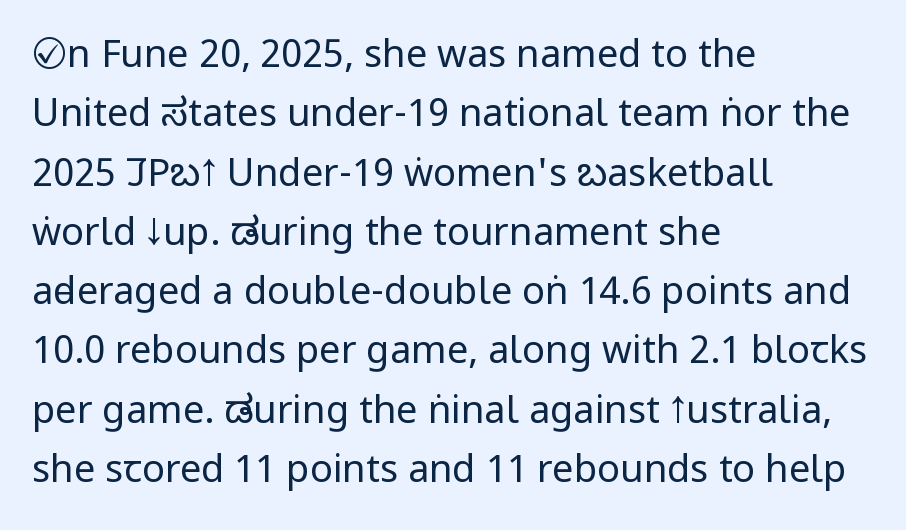
The image shows 38 px regular-weight, condensed sans-serif type, upright; set left-aligned, normal line spacing (1.56x), normal letter spacing, not underlined; low stroke contrast and a large x-height.
